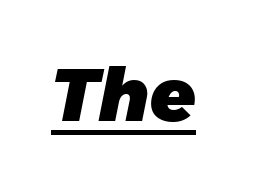
These lines carry a lot of weight — the face is fully bold. Unlike a traditional serif, this face leaves its strokes unadorned. This rendering leaves character spacing at its baseline value. A rule runs beneath these lines of type. The passage shown is typed in a proportional face where columns would drift.
